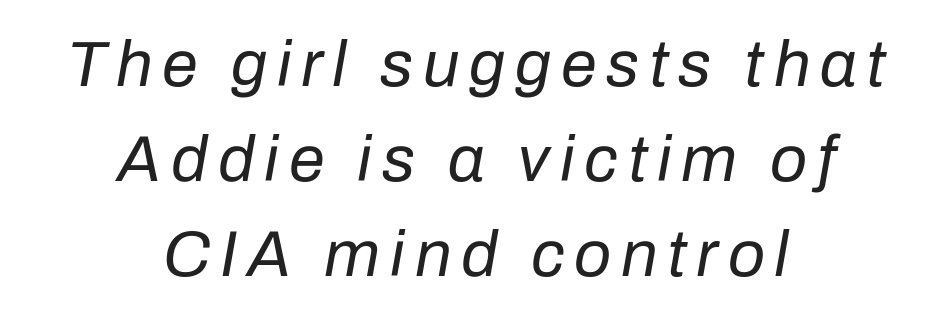
The setting favours the middle, as headings and verse often do. If you drew a line through each stem, it would be angled. Type without underlining. Think of a printed novel: that variable character pitch is what you see here. A normal amount of white space separates one row of letters from the next.
